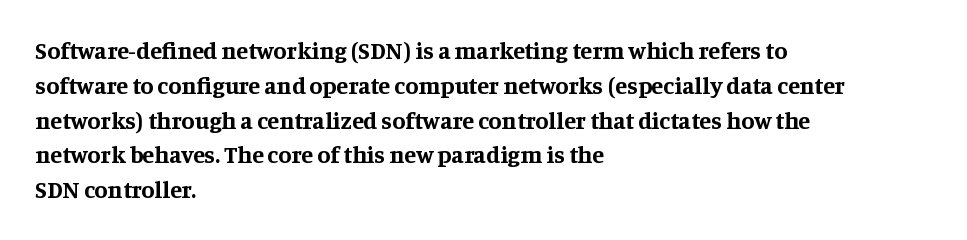
Nope, not italic — everything's standing straight. The passage shown has conventional tracking throughout. Bold? Absolutely — the strokes are thick and heavy. If you drew a ruler down the left edge, every line would touch it. The gap between lines stays unmarked. Horizontal bands of white between lines are of average thickness.
